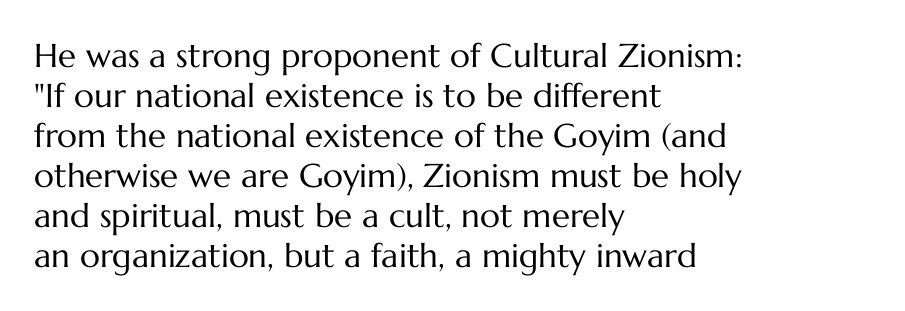
{"italic": "no", "bold": "no", "weight": "regular", "width": "normal", "stroke_contrast": "medium", "x_height": "medium", "monospaced": "no", "underline": "no", "align": "left", "line_spacing_ratio": 1.21, "letter_spacing": "normal", "letter_spacing_em": 0.0, "glyph_px": 33}
